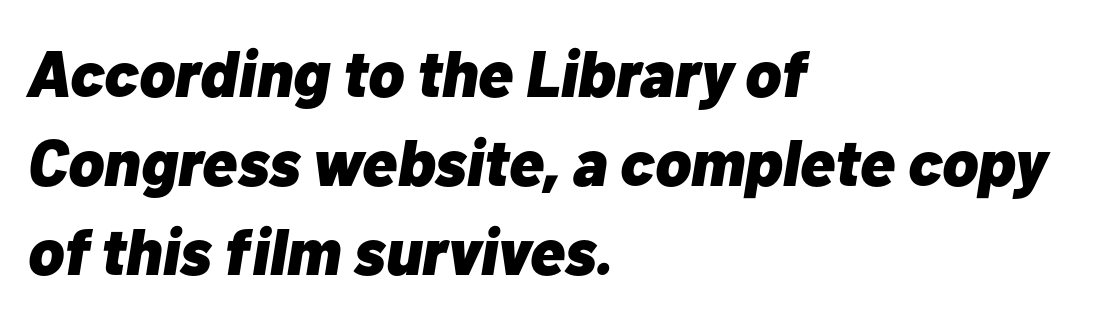
Each glyph is drawn with heavy, bold strokes. Character widths vary here, with narrow letters taking less room than wide ones. Left-aligned paragraph, ragged on the right. Letters rest on an invisible, unmarked baseline.
